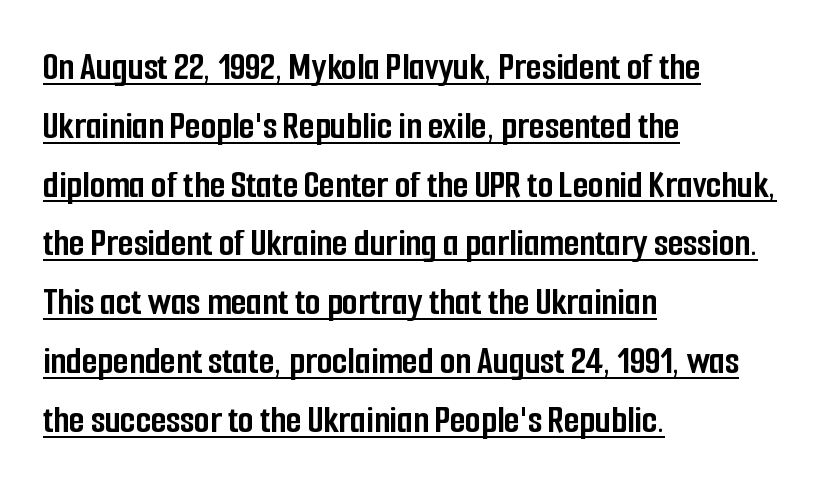
The image shows 40 px semibold, condensed sans-serif type, upright; set left-aligned, normal line spacing (1.47x), normal letter spacing, underlined; low stroke contrast and a medium x-height.
